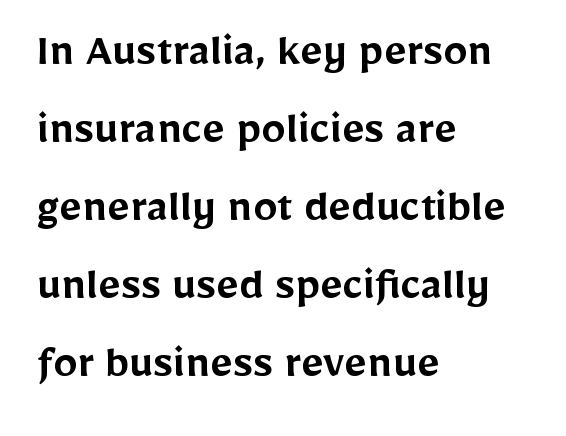
Q: Is the text bold? A: Semi-bold.
Q: Is the text italic (slanted)? A: No, it is upright.
Q: Is the typeface a serif or a sans-serif typeface? A: Sans-serif.
Q: Is the text underlined? A: No.
Q: How is the paragraph aligned? A: Left-aligned.
Q: Is the spacing between letters normal or unusually wide? A: Normal.
Q: Is the spacing between lines tight, normal or loose? A: Normal.
Q: Width (condensed, normal, or wide)? A: Normal.
Q: Stroke contrast? A: Low.
Q: x-height? A: Medium.
Q: Monospaced? A: No.
